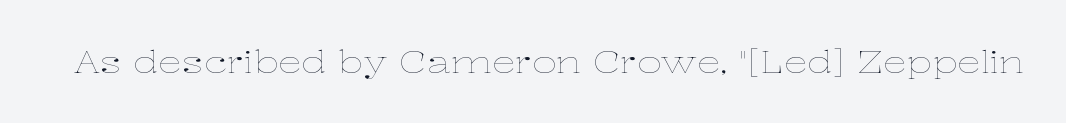
The image shows 30 px thin, wide type, upright; set normal letter spacing, not underlined; low stroke contrast and a medium x-height.
